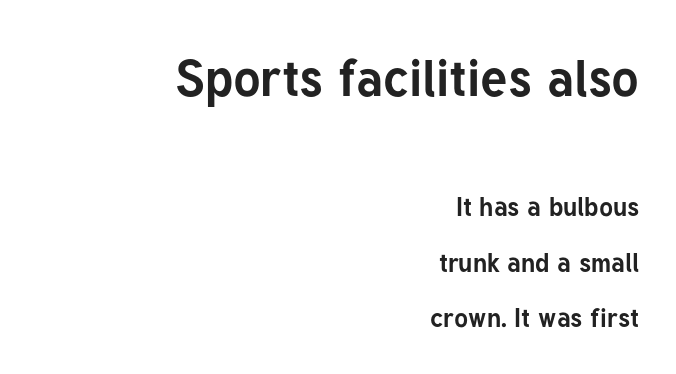
A typesetter would label this face a sans. Character widths vary here, with narrow letters taking less room than wide ones. Bold? Absolutely — the strokes are thick and heavy. Successive baselines arrive slowly, with a big drop between each.
